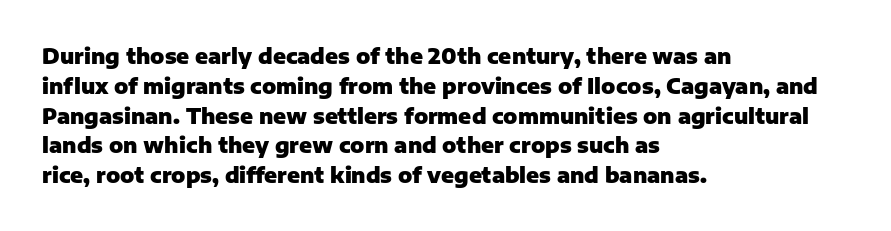
The image shows 21 px bold type, upright; set left-aligned, normal line spacing (1.42x), normal letter spacing, not underlined.
